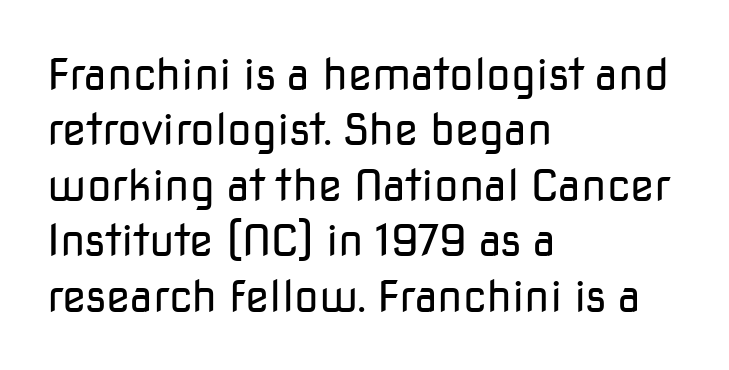
Short note: letters normally spaced. Only glyphs here, with clear space below each row. A typesetter would call this proportional, since set widths differ per character. Casual observation: everything's shoved over to the left. These lines sit exactly where default settings would place them. This is the regular roman posture of the typeface.
